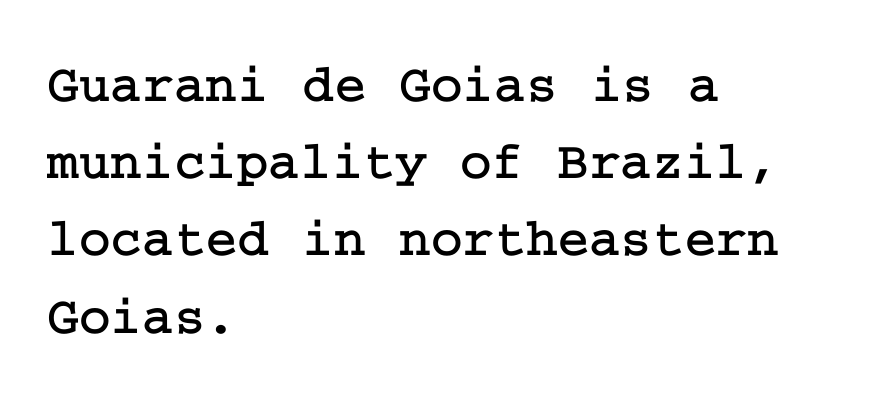
The image shows 54 px serif type, upright; set left-aligned, normal line spacing (1.43x), normal letter spacing, not underlined; low stroke contrast and a medium x-height.
